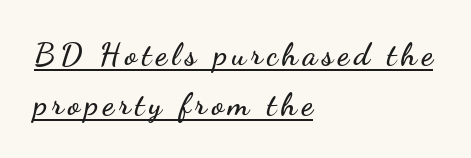
Q: Is the text italic (slanted)? A: Yes.
Q: Is the typeface a serif or a sans-serif typeface? A: Sans-serif.
Q: Is the text underlined? A: Yes.
Q: How is the paragraph aligned? A: Left-aligned.
Q: Is the spacing between lines tight, normal or loose? A: Normal.
Q: Width (condensed, normal, or wide)? A: Wide.
Q: Stroke contrast? A: Low.
Q: x-height? A: Small.
Q: Monospaced? A: No.
